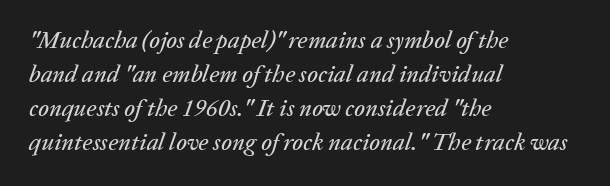
Q: Is the text italic (slanted)? A: Yes, it leans right by about 20 degrees.
Q: Is the text underlined? A: No.
Q: How is the paragraph aligned? A: Left-aligned.
Q: Is the spacing between letters normal or unusually wide? A: Normal.
Q: Is the spacing between lines tight, normal or loose? A: Normal.
